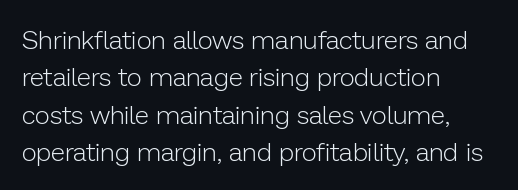
The image shows 26 px text type, upright; set left-aligned, normal line spacing (1.44x), normal letter spacing, not underlined.
